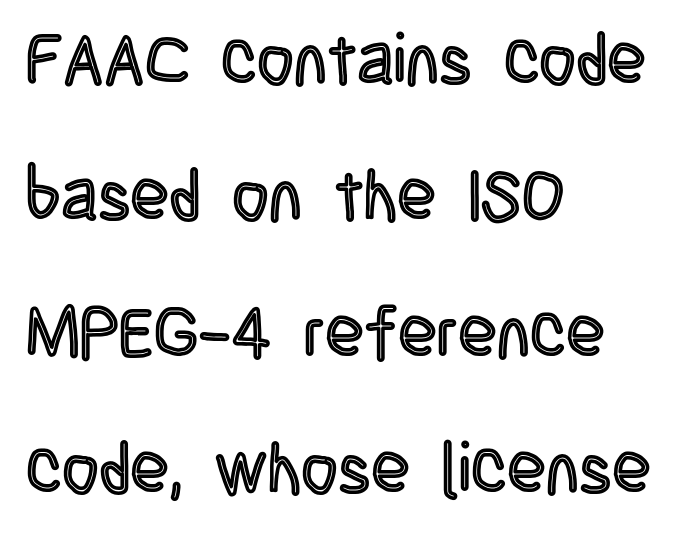
The image shows 71 px condensed type, upright; set left-aligned, loose line spacing (1.92x), normal letter spacing, not underlined; a large x-height.
